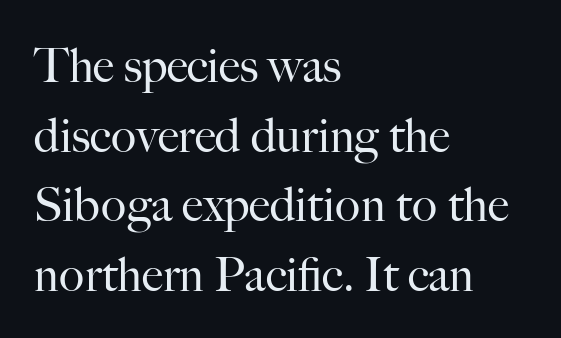
Q: Is the text bold? A: No.
Q: Is the text italic (slanted)? A: No, it is upright.
Q: Is the typeface a serif or a sans-serif typeface? A: Serif.
Q: Is the text underlined? A: No.
Q: How is the paragraph aligned? A: Left-aligned.
Q: Is the spacing between letters normal or unusually wide? A: Normal.
Q: Is the spacing between lines tight, normal or loose? A: Normal.
Q: Width (condensed, normal, or wide)? A: Normal.
Q: Stroke contrast? A: High.
Q: x-height? A: Small.
Q: Monospaced? A: No.
